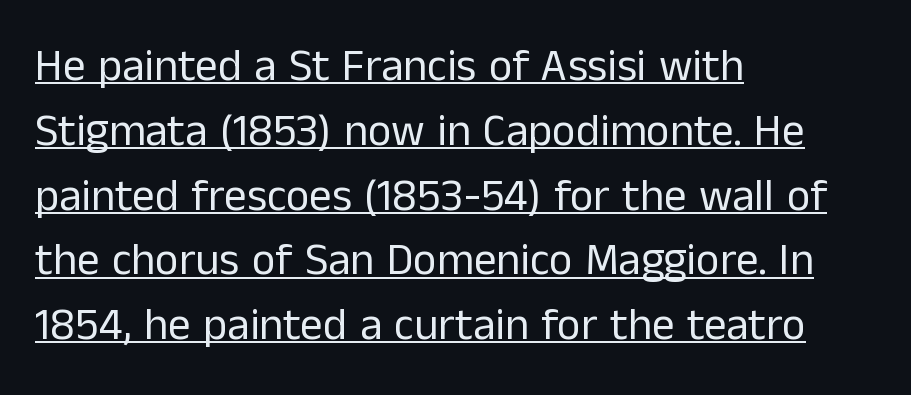
These lines are set flush left with a ragged right edge. How are the letters spaced? Ordinarily, with no added tracking. You could not count columns in this text — the font is proportionally spaced. The cut favours lightness, reaching ordinary text weight at its darkest. Type style note: lacks serifs. A typesetter would mark this as roman, not italic.
